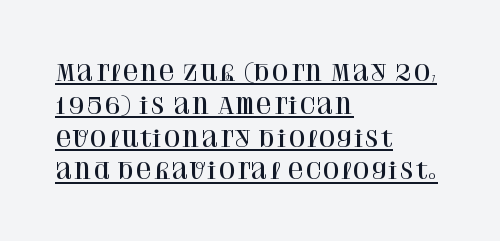
The image shows 22 px text type, upright; set left-aligned, normal line spacing (1.49x), normal letter spacing, underlined.
